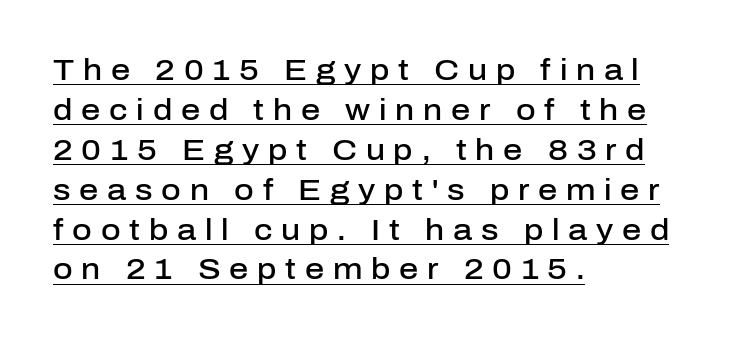
The image shows 30 px semibold sans-serif type, upright; set left-aligned, normal line spacing (1.33x), unusually wide letter spacing (+0.29 em), underlined; low stroke contrast and a medium x-height.
